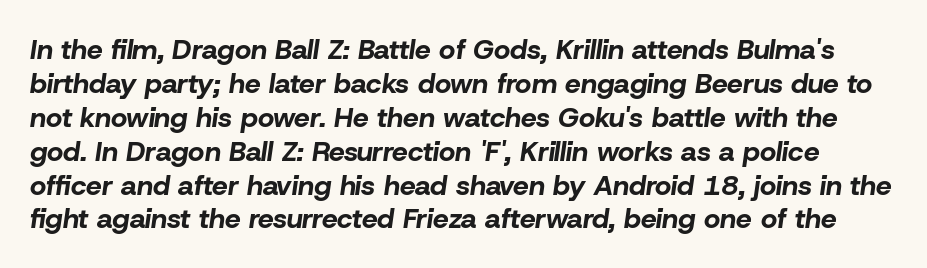
Q: Is the text bold? A: Yes.
Q: Is the text italic (slanted)? A: Yes, it leans right by about 8 degrees.
Q: Is the text underlined? A: No.
Q: Is the spacing between letters normal or unusually wide? A: Normal.
Q: Width (condensed, normal, or wide)? A: Normal.
Q: Stroke contrast? A: Low.
Q: x-height? A: Medium.
Q: Monospaced? A: No.
